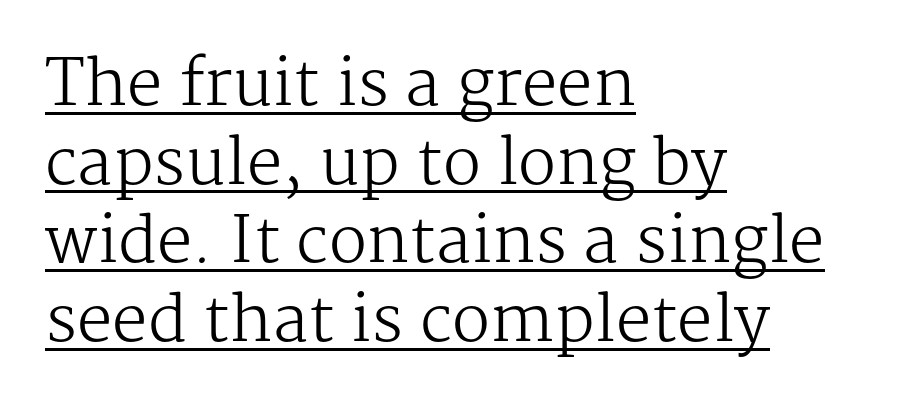
Q: Is the text bold? A: No.
Q: Is the text italic (slanted)? A: No, it is upright.
Q: Is the typeface a serif or a sans-serif typeface? A: Serif.
Q: Is the text underlined? A: Yes.
Q: How is the paragraph aligned? A: Left-aligned.
Q: Is the spacing between letters normal or unusually wide? A: Normal.
Q: Is the spacing between lines tight, normal or loose? A: Normal.
Q: Width (condensed, normal, or wide)? A: Normal.
Q: Stroke contrast? A: Medium.
Q: x-height? A: Medium.
Q: Monospaced? A: No.
